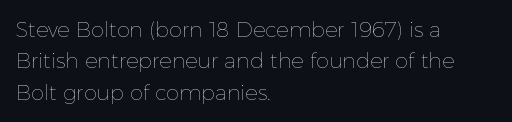
{"italic": "no", "bold": "no", "underline": "no", "align": "left", "line_spacing": "normal", "line_spacing_ratio": 1.5, "letter_spacing": "normal", "letter_spacing_em": 0.0, "glyph_px": 21}
